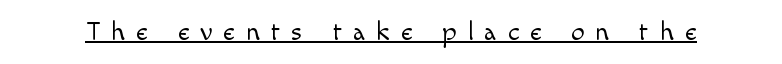
The words here are underlined. The cut favours lightness, reaching ordinary text weight at its darkest. Style check: upright. Each word looks stretched out because of the extra space between its letters.
